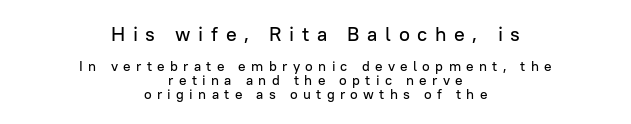
{"italic": "no", "underline": "no", "align": "center", "line_spacing": "tight", "line_spacing_ratio": 1.0, "letter_spacing": "wide", "letter_spacing_em": 0.38, "larger_block": "first", "size_ratio": 1.43, "glyph_px": 20}
